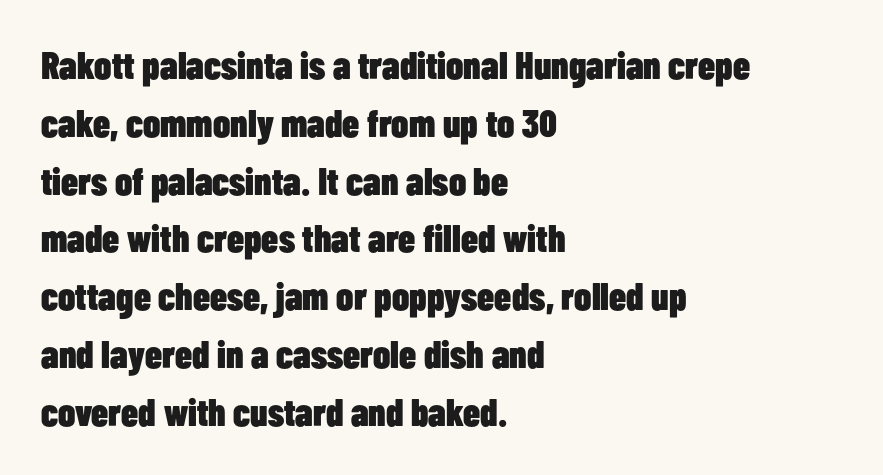
Q: Is the text bold? A: Yes.
Q: Is the text italic (slanted)? A: No, it is upright.
Q: Is the typeface a serif or a sans-serif typeface? A: Sans-serif.
Q: Is the text underlined? A: No.
Q: How is the paragraph aligned? A: Left-aligned.
Q: Is the spacing between letters normal or unusually wide? A: Normal.
Q: Is the spacing between lines tight, normal or loose? A: Normal.
Q: Width (condensed, normal, or wide)? A: Condensed.
Q: Stroke contrast? A: Low.
Q: x-height? A: Medium.
Q: Monospaced? A: No.
